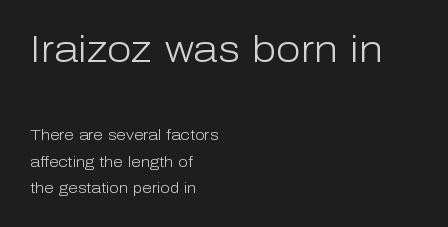
Q: Is the text bold? A: No.
Q: Is the text italic (slanted)? A: No, it is upright.
Q: Is the typeface a serif or a sans-serif typeface? A: Sans-serif.
Q: Is the text underlined? A: No.
Q: How is the paragraph aligned? A: Left-aligned.
Q: Is the spacing between letters normal or unusually wide? A: Normal.
Q: Is the spacing between lines tight, normal or loose? A: Loose.
Q: Which block of text is set in a larger size, the first (top) or the second (bottom)? A: The first (top) one.
Q: Width (condensed, normal, or wide)? A: Normal.
Q: Stroke contrast? A: Low.
Q: x-height? A: Medium.
Q: Monospaced? A: No.
